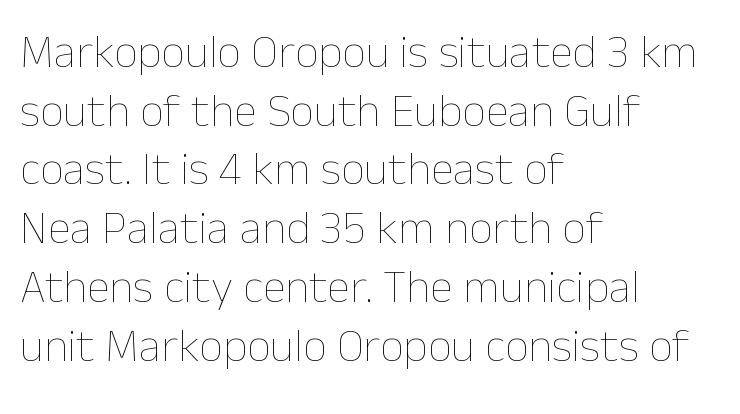
{"italic": "no", "bold": "no", "weight": "thin", "width": "normal", "stroke_contrast": "low", "x_height": "medium", "monospaced": "no", "underline": "no", "align": "left", "line_spacing": "normal", "line_spacing_ratio": 1.25, "letter_spacing": "normal", "letter_spacing_em": 0.0, "glyph_px": 47}
